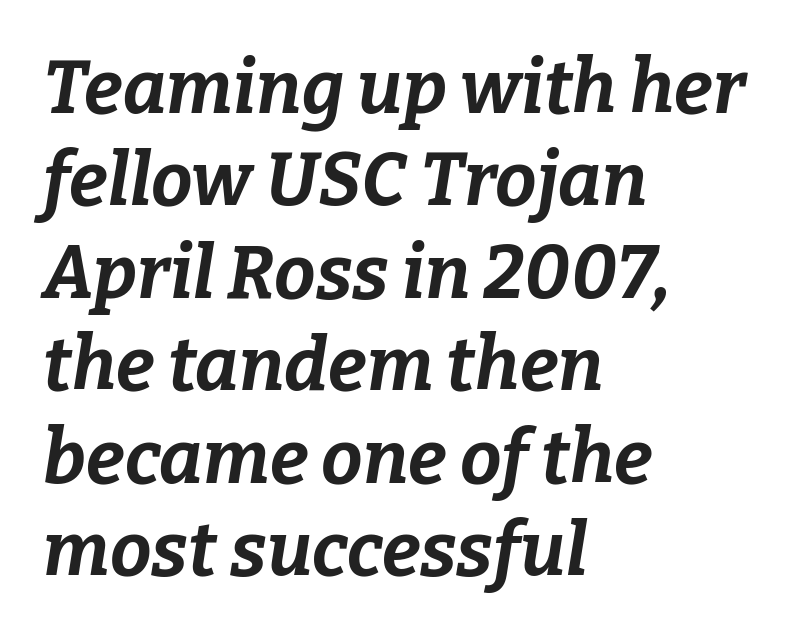
{"italic": "yes", "lean": "right", "slant_degrees": 9, "bold": "yes", "weight": "bold", "width": "normal", "stroke_contrast": "low", "x_height": "medium", "monospaced": "no", "underline": "no", "align": "left", "line_spacing": "normal", "line_spacing_ratio": 1.25, "letter_spacing": "normal", "letter_spacing_em": 0.0, "glyph_px": 74}
